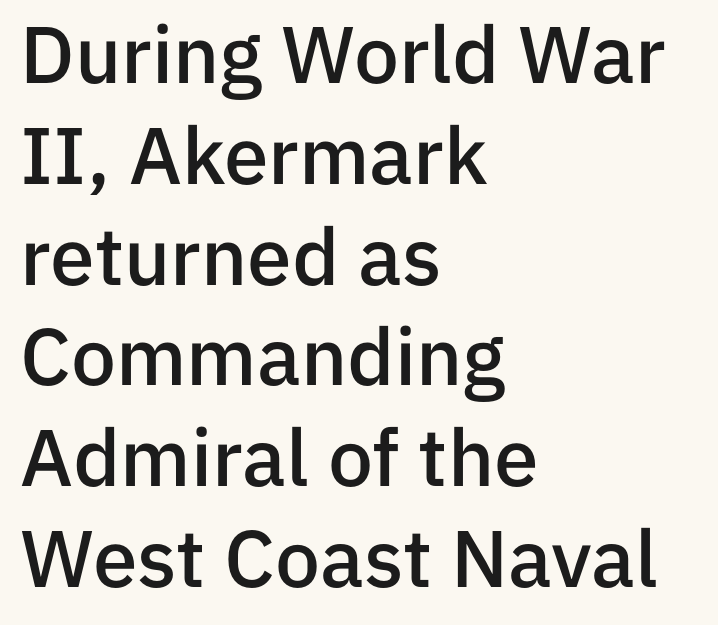
Q: Is the text bold? A: Semi-bold.
Q: Is the text italic (slanted)? A: No, it is upright.
Q: Is the typeface a serif or a sans-serif typeface? A: Sans-serif.
Q: Is the text underlined? A: No.
Q: How is the paragraph aligned? A: Left-aligned.
Q: Is the spacing between letters normal or unusually wide? A: Normal.
Q: Is the spacing between lines tight, normal or loose? A: Normal.
Q: Width (condensed, normal, or wide)? A: Normal.
Q: Stroke contrast? A: Low.
Q: x-height? A: Medium.
Q: Monospaced? A: No.
